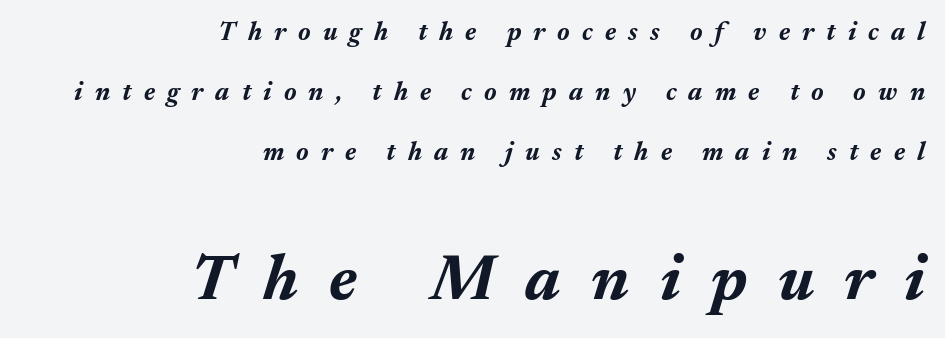
How would I describe the line gaps? Wide and relaxed. Looks like regular typesetting: each glyph gets only the width it needs. Size contrast runs from small at the top to large at the bottom. Every row of glyphs terminates at an identical x-position on the right.
